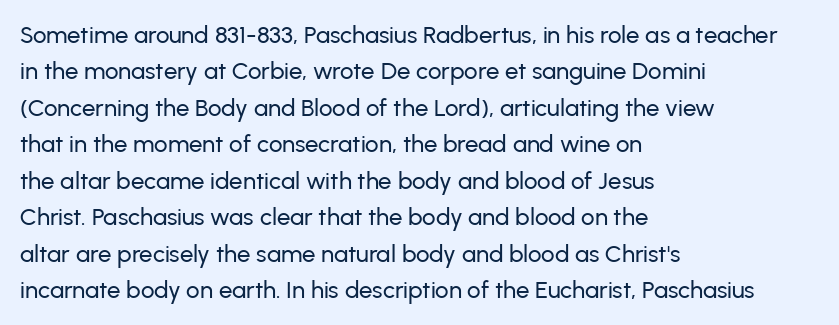
{"italic": "no", "underline": "no", "align": "left", "line_spacing": "normal", "line_spacing_ratio": 1.52, "letter_spacing": "normal", "letter_spacing_em": 0.0, "glyph_px": 24}
